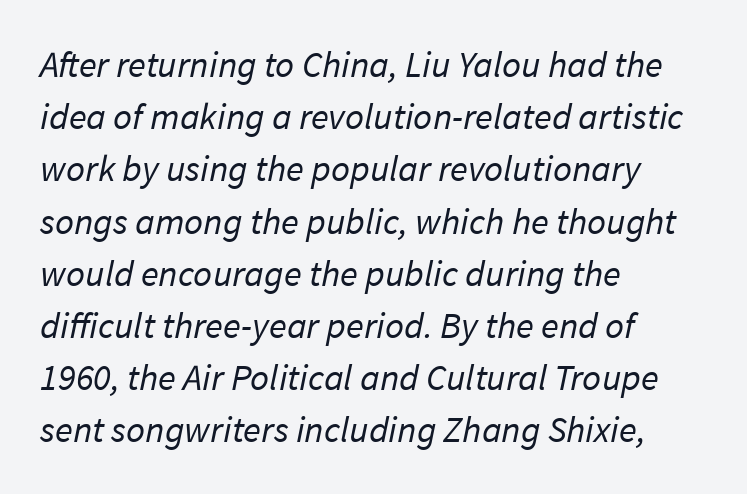
Does the copy run flush right? No — it runs flush left. Nothing unusual about the tracking: characters are spaced as the font intends. Stroke terminals: plain, sans-serif. The passage shown is not underscored anywhere.
